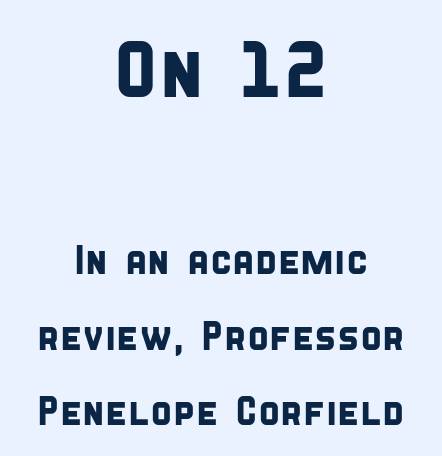
Underlining? Definitely not there. Letter spacing: default. Font category for this specimen: sans-serif. Note: larger setting up top, smaller setting below.
